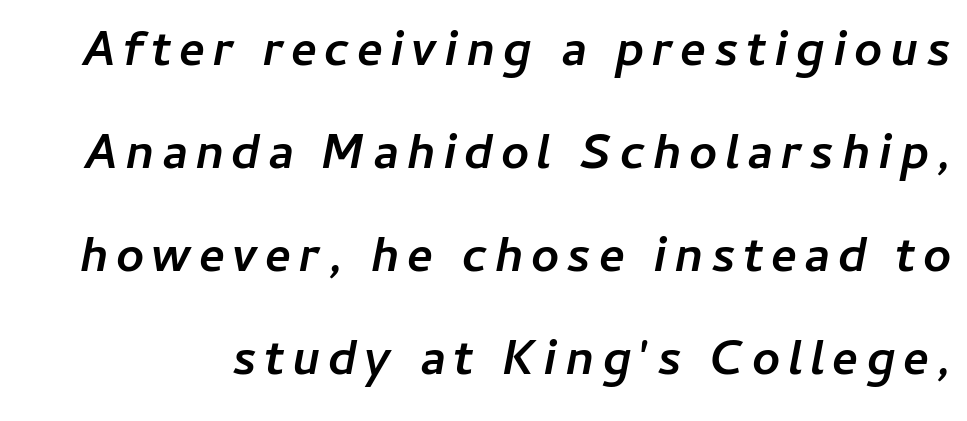
{"italic": "yes", "lean": "right", "slant_degrees": 11, "bold": "yes", "weight": "semibold", "width": "normal", "stroke_contrast": "low", "x_height": "medium", "monospaced": "no", "underline": "no", "line_spacing": "loose", "line_spacing_ratio": 2.1, "glyph_px": 49}
